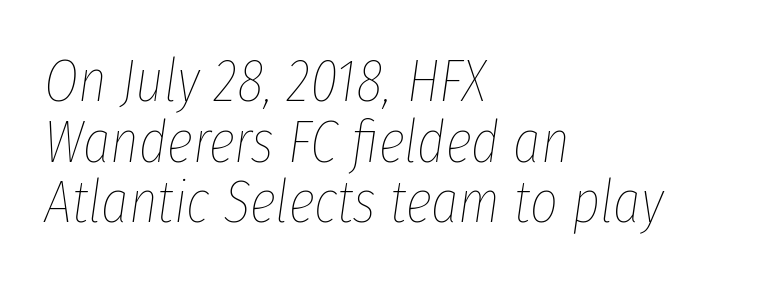
Is the letter spacing exaggerated? No — it looks like the ordinary default. Notice how descenders almost collide with the ascenders below — that's tight leading. Tall strokes in this sample are angled rather than plumb. Each letter keeps its own natural width here, so spacing adapts to shape.
